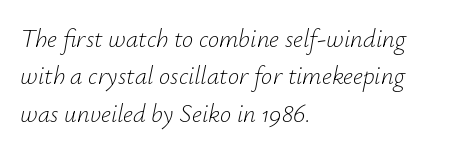
Posture: slanted. Underline: absent. This block has exactly the height ordinary leading produces. How are the letters spaced? Ordinarily, with no added tracking. The ragged edge is on the right, which tells us the setting is flush left. Counters stay open thanks to moderate or lighter strokes.
